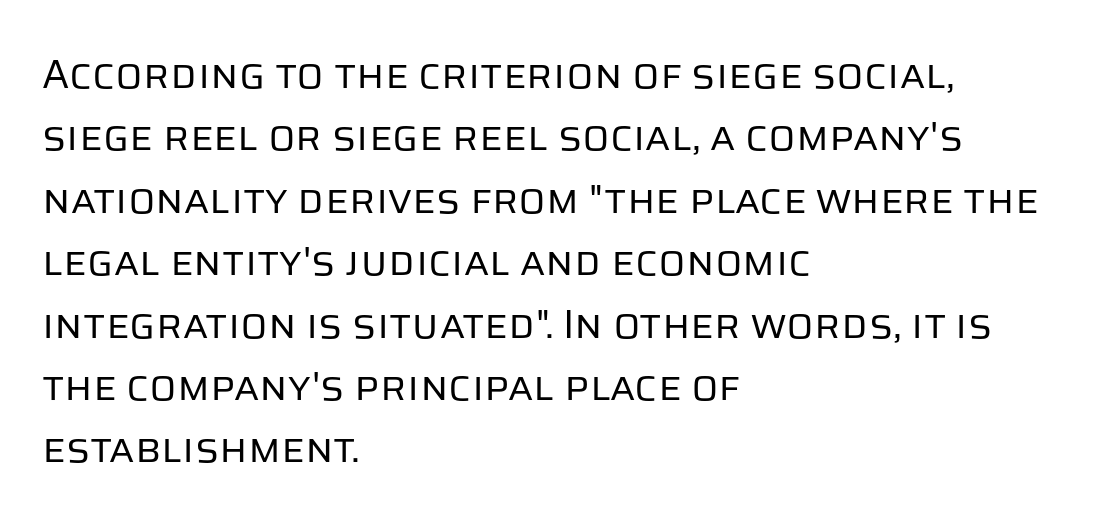
Vertically, the passage feels balanced, rows spaced as you'd expect. Notice how the stems are strictly vertical — no italics here. Clear beneath every line of the passage. No letter is thick-stroked: the sample isn't bold.
